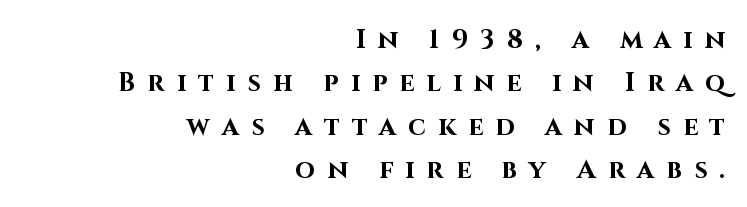
The rendering uses a bold face; every stroke is thick and dark. The setting favours the right margin, as signatures and pull-quotes sometimes do. How would I describe the line gaps? Plain and ordinary. Inter-character spacing is expanded well beyond the font's built-in metrics. The glyphs are unaccompanied by any horizontal stroke below them. Notice how the stems are strictly vertical — no italics here.
